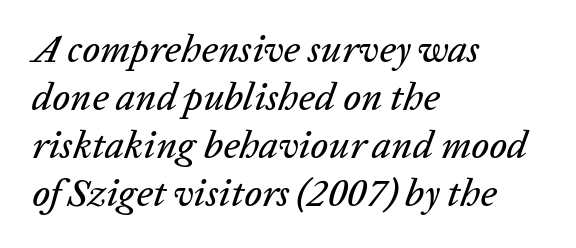
{"italic": "yes", "lean": "right", "slant_degrees": 20, "width": "normal", "stroke_contrast": "low", "x_height": "medium", "monospaced": "no", "underline": "no", "align": "left", "line_spacing_ratio": 1.23, "letter_spacing": "normal", "letter_spacing_em": 0.0, "glyph_px": 39}
